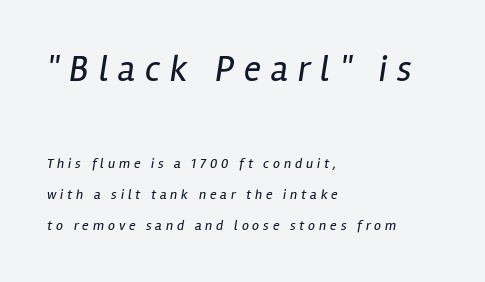
The image shows 36 px regular-weight, condensed type, italic (leaning right); set left-aligned, loose line spacing (2.2x), unusually wide letter spacing (+0.27 em), not underlined; the first (top) block is 2.57x larger; low stroke contrast and a medium x-height.
